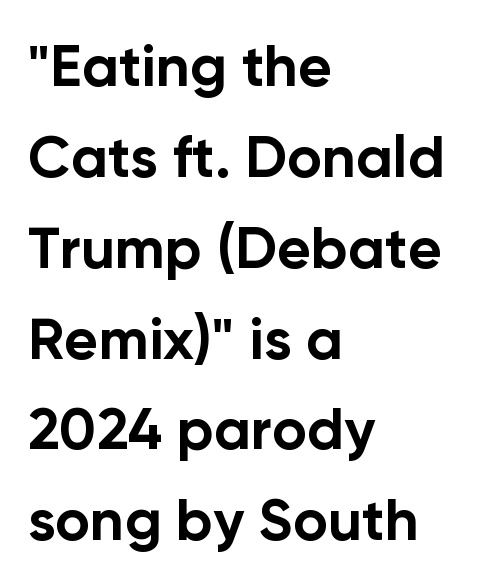
Q: Is the text bold? A: Yes.
Q: Is the text italic (slanted)? A: No, it is upright.
Q: Is the typeface a serif or a sans-serif typeface? A: Sans-serif.
Q: Is the text underlined? A: No.
Q: How is the paragraph aligned? A: Left-aligned.
Q: Is the spacing between letters normal or unusually wide? A: Normal.
Q: Is the spacing between lines tight, normal or loose? A: Normal.
Q: Width (condensed, normal, or wide)? A: Normal.
Q: Stroke contrast? A: Low.
Q: x-height? A: Medium.
Q: Monospaced? A: No.
